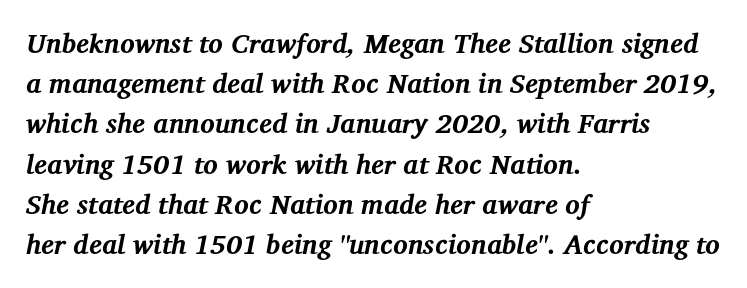
Horizontal alignment here is leftward, the default for most running prose. How would I describe the line gaps? Plain and ordinary. You'd pick this weight for a headline — it's a proper bold. Does extra space separate the letters? No, they use regular spacing. The zone under the glyphs is completely vacant.
